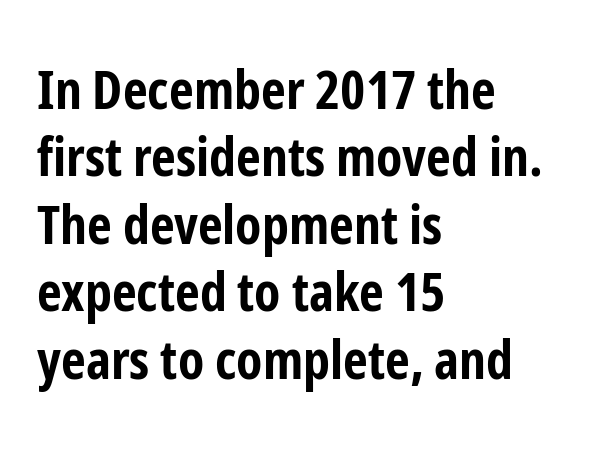
The image shows 54 px bold, condensed sans-serif type, upright; set left-aligned, normal line spacing (1.25x), normal letter spacing, not underlined; low stroke contrast and a medium x-height.
